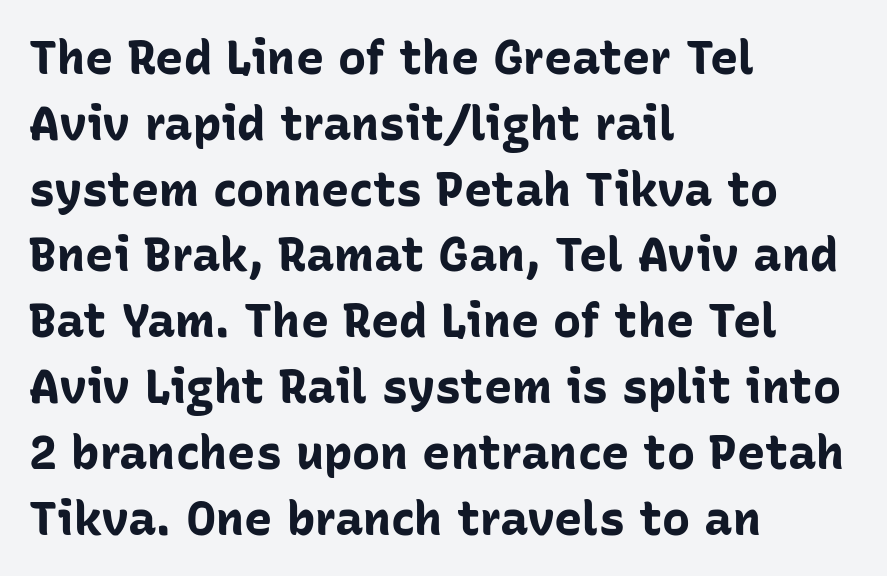
{"serif": "no", "italic": "no", "bold": "yes", "weight": "bold", "width": "normal", "stroke_contrast": "low", "x_height": "medium", "monospaced": "no", "underline": "no", "align": "left", "line_spacing": "normal", "line_spacing_ratio": 1.4, "letter_spacing": "normal", "letter_spacing_em": 0.0, "glyph_px": 47}
